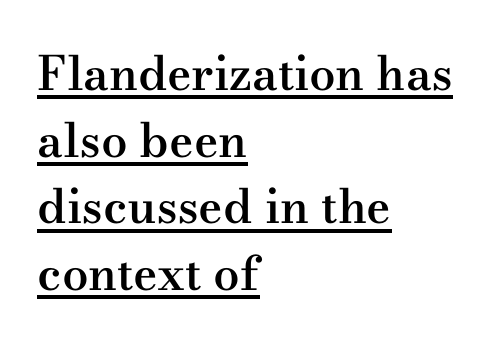
Q: Is the text bold? A: Semi-bold.
Q: Is the text italic (slanted)? A: No, it is upright.
Q: Is the typeface a serif or a sans-serif typeface? A: Serif.
Q: Is the text underlined? A: Yes.
Q: How is the paragraph aligned? A: Left-aligned.
Q: Is the spacing between letters normal or unusually wide? A: Normal.
Q: Is the spacing between lines tight, normal or loose? A: Normal.
Q: Width (condensed, normal, or wide)? A: Wide.
Q: Stroke contrast? A: Medium.
Q: x-height? A: Small.
Q: Monospaced? A: No.
